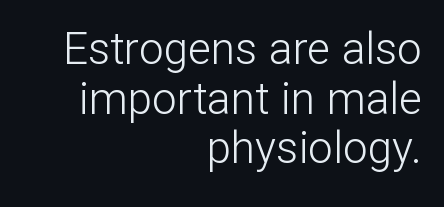
{"serif": "no", "italic": "no", "bold": "no", "weight": "light", "width": "normal", "stroke_contrast": "low", "x_height": "medium", "monospaced": "no", "underline": "no", "align": "right", "line_spacing": "tight", "line_spacing_ratio": 1.13, "letter_spacing": "normal", "letter_spacing_em": 0.0, "glyph_px": 44}
